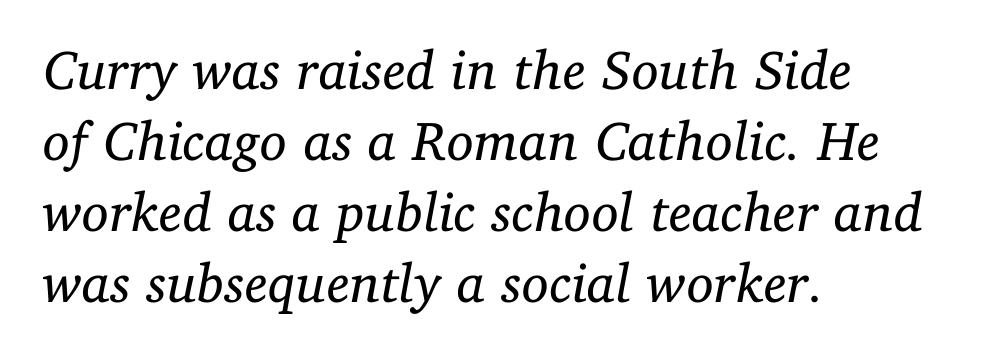
{"serif": "yes", "italic": "yes", "lean": "right", "slant_degrees": 11, "bold": "no", "weight": "regular", "width": "normal", "stroke_contrast": "low", "x_height": "medium", "monospaced": "no", "underline": "no", "align": "left", "line_spacing": "normal", "line_spacing_ratio": 1.29, "letter_spacing": "normal", "letter_spacing_em": 0.0, "glyph_px": 55}
